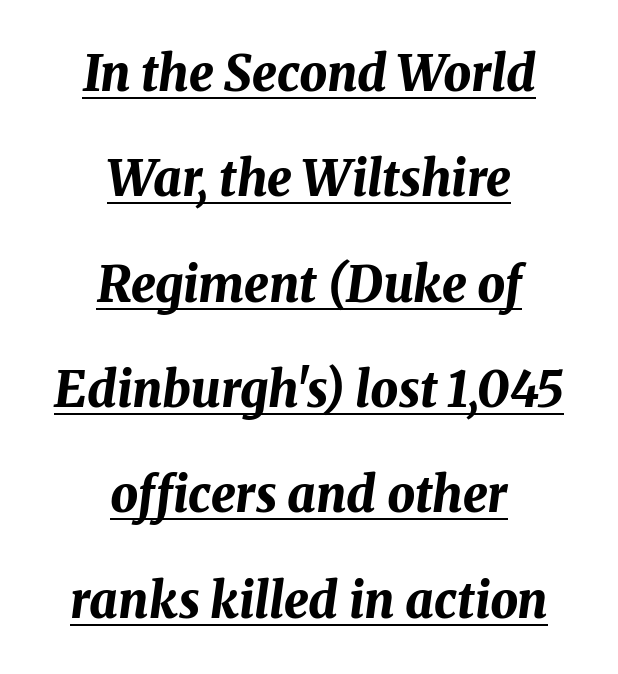
Q: Is the text bold? A: Yes.
Q: Is the text italic (slanted)? A: Yes, it leans right by about 8 degrees.
Q: Is the text underlined? A: Yes.
Q: How is the paragraph aligned? A: Centered.
Q: Is the spacing between letters normal or unusually wide? A: Normal.
Q: Is the spacing between lines tight, normal or loose? A: Loose.
Q: Width (condensed, normal, or wide)? A: Normal.
Q: Stroke contrast? A: Medium.
Q: x-height? A: Medium.
Q: Monospaced? A: No.
